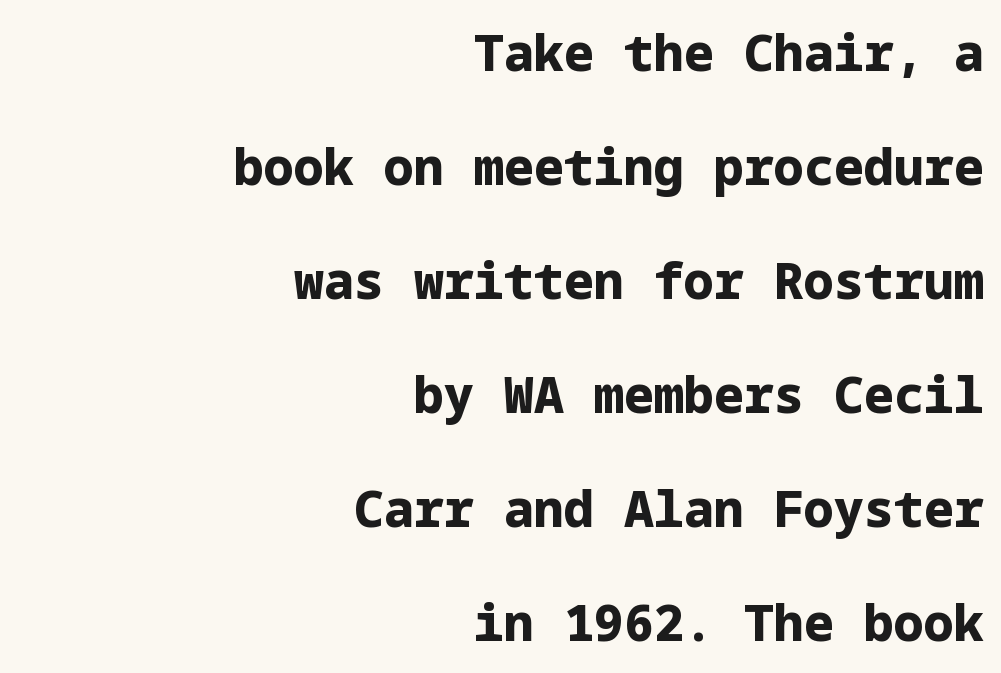
{"serif": "no", "italic": "no", "bold": "yes", "weight": "bold", "width": "normal", "stroke_contrast": "low", "x_height": "medium", "underline": "no", "align": "right", "line_spacing": "loose", "line_spacing_ratio": 2.28, "letter_spacing": "normal", "letter_spacing_em": 0.0, "glyph_px": 50}
